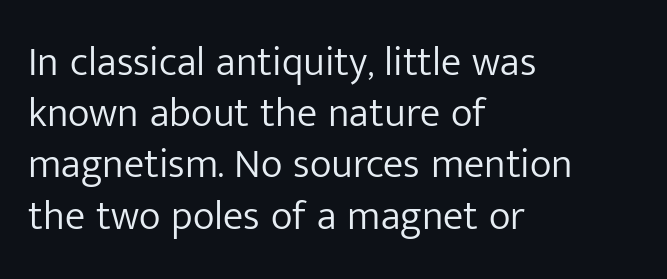
Q: Is the text bold? A: No.
Q: Is the text italic (slanted)? A: No, it is upright.
Q: Is the typeface a serif or a sans-serif typeface? A: Sans-serif.
Q: Is the text underlined? A: No.
Q: How is the paragraph aligned? A: Left-aligned.
Q: Is the spacing between letters normal or unusually wide? A: Normal.
Q: Is the spacing between lines tight, normal or loose? A: Normal.
Q: Width (condensed, normal, or wide)? A: Normal.
Q: Stroke contrast? A: Low.
Q: x-height? A: Medium.
Q: Monospaced? A: No.
